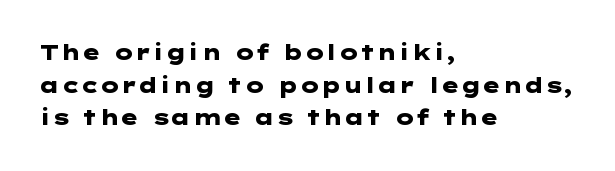
Q: Is the text bold? A: Yes.
Q: Is the text italic (slanted)? A: No, it is upright.
Q: Is the text underlined? A: No.
Q: How is the paragraph aligned? A: Left-aligned.
Q: Is the spacing between letters normal or unusually wide? A: Normal.
Q: Is the spacing between lines tight, normal or loose? A: Normal.
